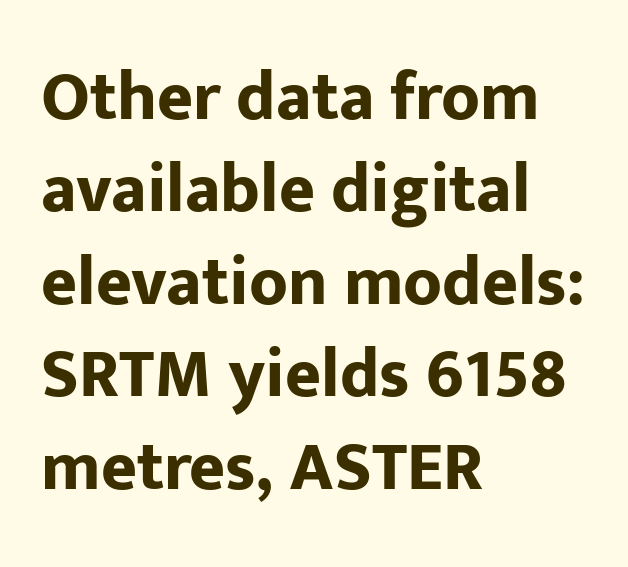
Note the varied advance widths — an 'i' is clearly narrower than an 'm'. Just letters on the line, the space beneath them empty. Each new line begins a customary step beneath the previous one. Grotesque or geometric, the face here clearly has no serifs.
